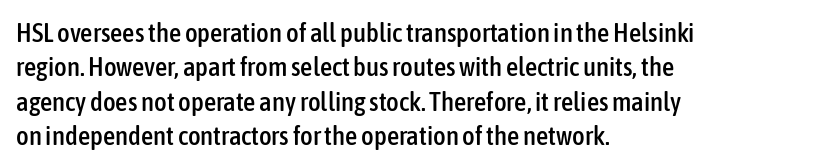
Q: Is the text italic (slanted)? A: No, it is upright.
Q: Is the text underlined? A: No.
Q: How is the paragraph aligned? A: Left-aligned.
Q: Is the spacing between letters normal or unusually wide? A: Normal.
Q: Is the spacing between lines tight, normal or loose? A: Normal.
